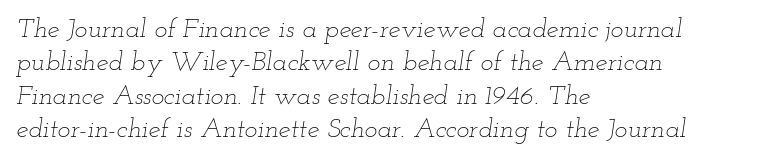
Descenders are the only things crossing below the line. Horizontally, the lines are justified to the leading edge only. The typesetting does not lean heavy: it is not bold. The font's italic variant was chosen for this text. Is the letter spacing exaggerated? No — it looks like the ordinary default.
